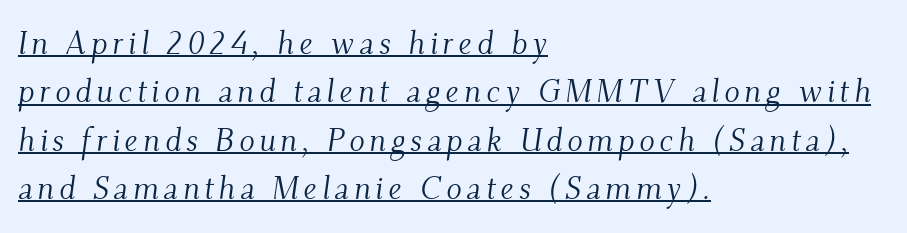
Spacing verdict: proportional, widths tailored to each character. Classification — serif. Somebody hit Ctrl+U on this one — the words are underlined. Line spacing here is normal.
